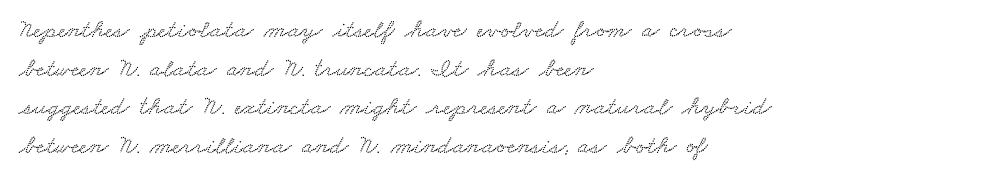
The image shows 26 px text type; set left-aligned, normal line spacing (1.49x), normal letter spacing, not underlined.
